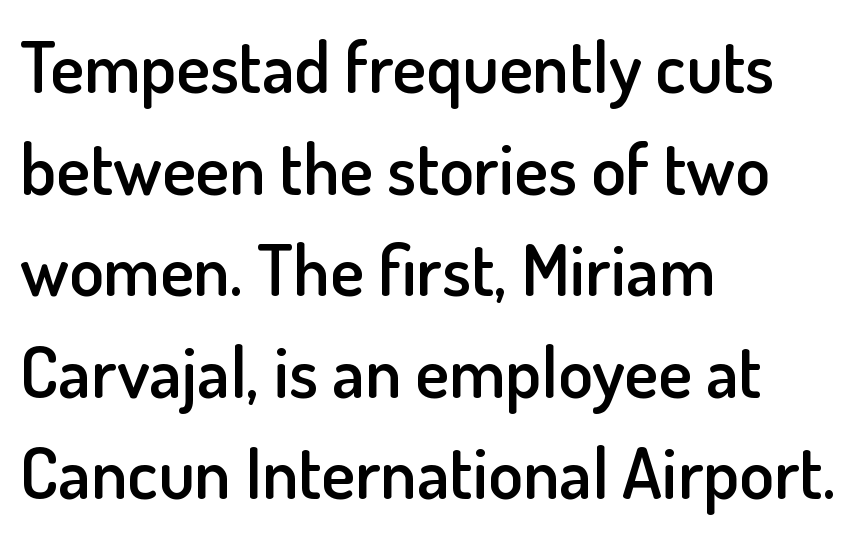
This rendering uses left alignment, leaving the right contour irregular. Interline gaps are of average width in this sample. Look at the stroke-to-counter ratio: somewhat heavy, a semibold. Plain, unruled lines of type.
